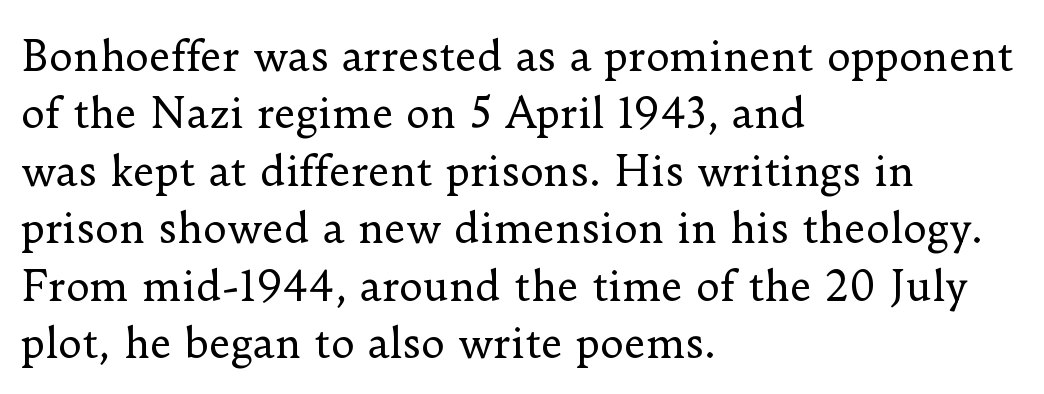
Q: Is the text bold? A: No.
Q: Is the text italic (slanted)? A: No, it is upright.
Q: Is the typeface a serif or a sans-serif typeface? A: Serif.
Q: Is the text underlined? A: No.
Q: How is the paragraph aligned? A: Left-aligned.
Q: Is the spacing between letters normal or unusually wide? A: Normal.
Q: Is the spacing between lines tight, normal or loose? A: Normal.
Q: Width (condensed, normal, or wide)? A: Normal.
Q: Stroke contrast? A: Low.
Q: x-height? A: Small.
Q: Monospaced? A: No.
